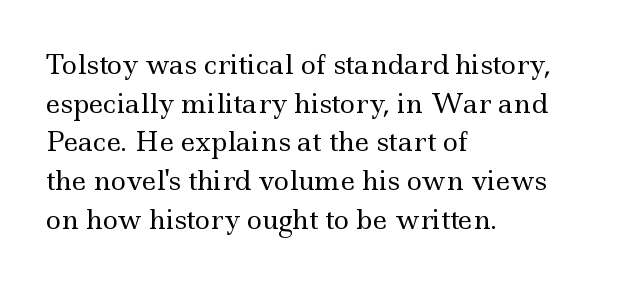
The image shows 26 px text type, upright; set left-aligned, normal line spacing (1.49x), normal letter spacing, not underlined.
